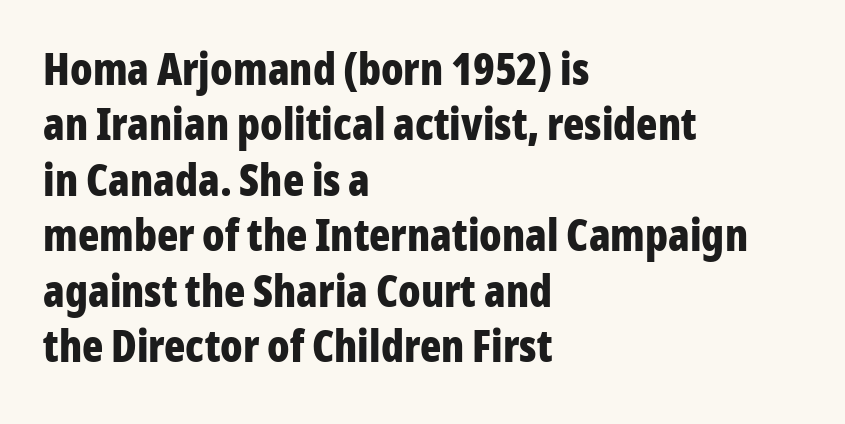
Q: Is the text bold? A: Yes.
Q: Is the text italic (slanted)? A: No, it is upright.
Q: Is the typeface a serif or a sans-serif typeface? A: Sans-serif.
Q: Is the text underlined? A: No.
Q: How is the paragraph aligned? A: Left-aligned.
Q: Is the spacing between letters normal or unusually wide? A: Normal.
Q: Is the spacing between lines tight, normal or loose? A: Normal.
Q: Width (condensed, normal, or wide)? A: Condensed.
Q: Stroke contrast? A: Low.
Q: x-height? A: Medium.
Q: Monospaced? A: No.
